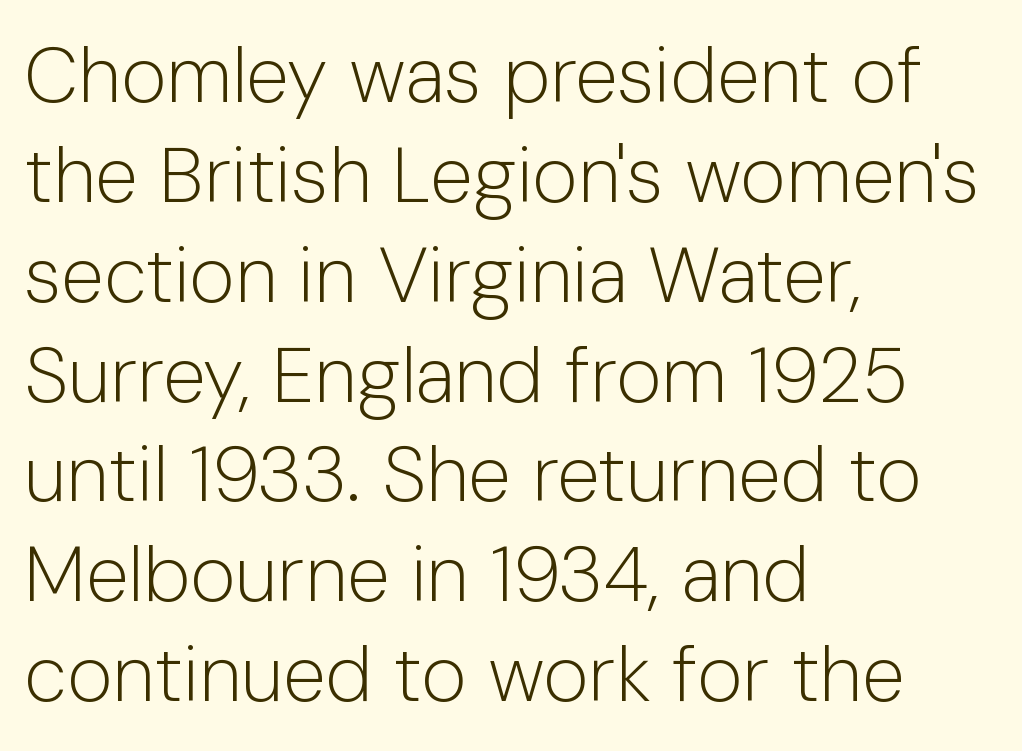
The image shows 78 px light sans-serif type, upright; set left-aligned, normal line spacing (1.28x), normal letter spacing, not underlined; low stroke contrast and a medium x-height.
